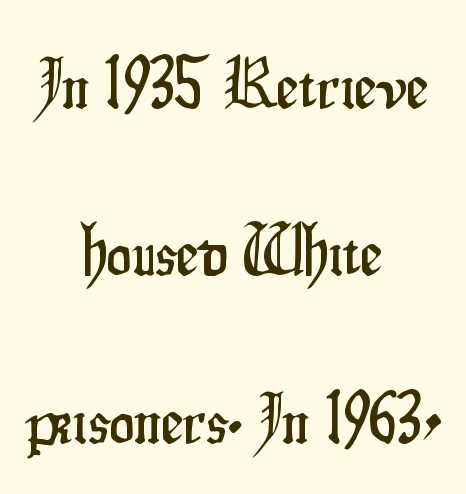
Q: Is the text italic (slanted)? A: No, it is upright.
Q: Is the typeface a serif or a sans-serif typeface? A: Sans-serif.
Q: Is the text underlined? A: No.
Q: How is the paragraph aligned? A: Centered.
Q: Is the spacing between letters normal or unusually wide? A: Normal.
Q: Is the spacing between lines tight, normal or loose? A: Loose.
Q: Width (condensed, normal, or wide)? A: Condensed.
Q: Stroke contrast? A: Low.
Q: x-height? A: Small.
Q: Monospaced? A: No.
